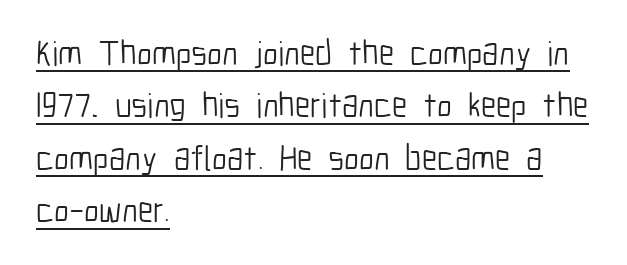
{"serif": "no", "italic": "no", "bold": "no", "weight": "light", "width": "condensed", "stroke_contrast": "low", "x_height": "medium", "monospaced": "no", "underline": "yes", "align": "left", "line_spacing": "normal", "line_spacing_ratio": 1.5, "letter_spacing": "normal", "letter_spacing_em": 0.0, "glyph_px": 35}
